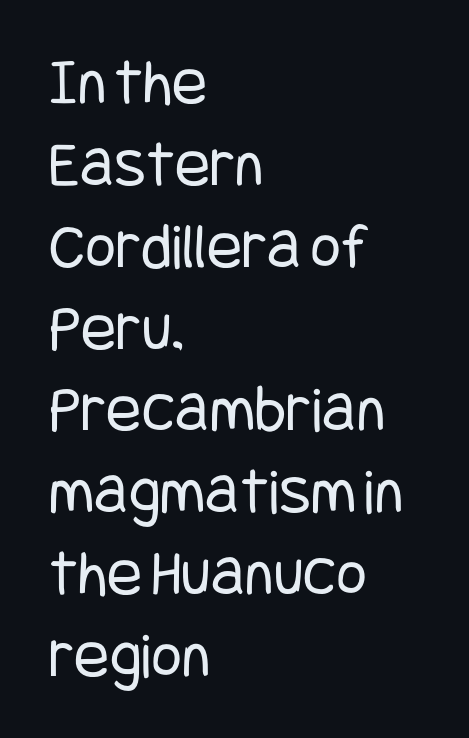
The image shows 66 px regular-weight, condensed sans-serif type, upright; set left-aligned, line spacing 1.24x, normal letter spacing, not underlined; low stroke contrast and a large x-height.
